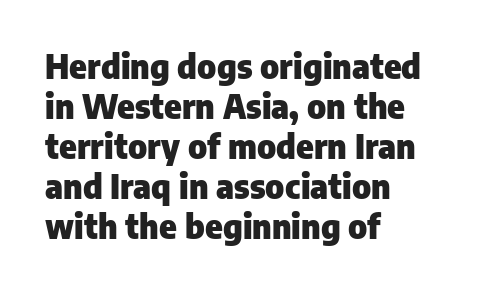
{"serif": "no", "italic": "no", "bold": "yes", "weight": "heavy", "width": "normal", "stroke_contrast": "low", "x_height": "medium", "monospaced": "no", "underline": "no", "align": "left", "line_spacing_ratio": 1.21, "letter_spacing": "normal", "letter_spacing_em": 0.0, "glyph_px": 33}
